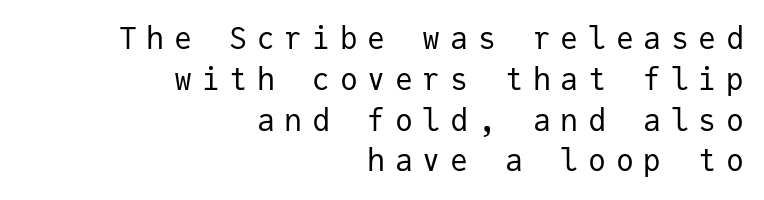
The image shows 30 px regular-weight sans-serif type, upright, monospaced; set right-aligned, normal line spacing (1.36x), unusually wide letter spacing (+0.32 em), not underlined; low stroke contrast and a medium x-height.
